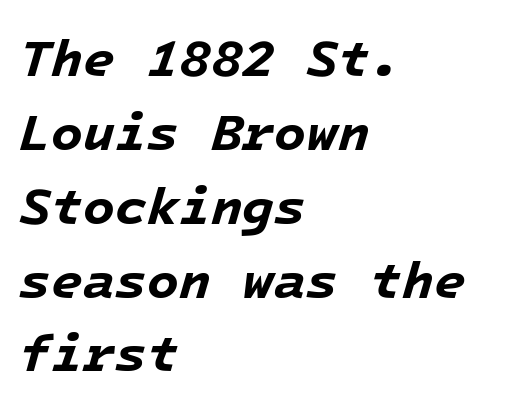
The image shows 52 px bold type, italic (leaning right), monospaced; set left-aligned, normal line spacing (1.42x), normal letter spacing, not underlined; low stroke contrast and a medium x-height.
